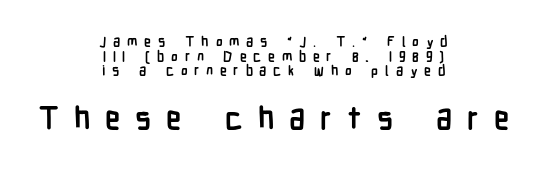
Q: Is the text bold? A: Yes.
Q: Is the text italic (slanted)? A: No, it is upright.
Q: Is the typeface a serif or a sans-serif typeface? A: Sans-serif.
Q: Is the text underlined? A: No.
Q: How is the paragraph aligned? A: Centered.
Q: Is the spacing between letters normal or unusually wide? A: Unusually wide.
Q: Is the spacing between lines tight, normal or loose? A: Tight.
Q: Which block of text is set in a larger size, the first (top) or the second (bottom)? A: The second (bottom) one.
Q: Width (condensed, normal, or wide)? A: Condensed.
Q: Stroke contrast? A: Low.
Q: x-height? A: Medium.
Q: Monospaced? A: No.
